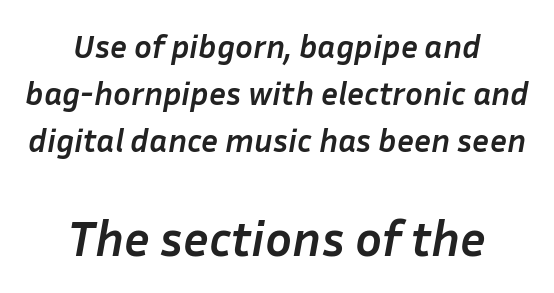
The image shows 50 px semibold type, italic (leaning right); set centered, normal line spacing (1.43x), normal letter spacing, not underlined; the second (bottom) block is 1.52x larger; low stroke contrast and a medium x-height.
